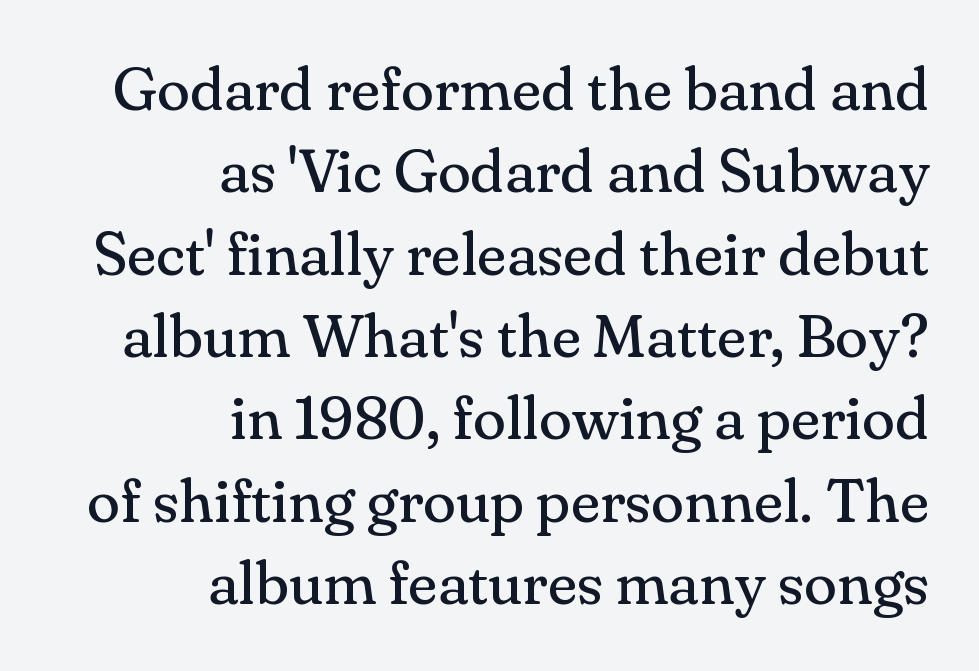
{"serif": "yes", "italic": "no", "bold": "no", "weight": "regular", "width": "normal", "stroke_contrast": "medium", "x_height": "small", "monospaced": "no", "underline": "no", "align": "right", "line_spacing": "normal", "line_spacing_ratio": 1.35, "letter_spacing": "normal", "letter_spacing_em": 0.0, "glyph_px": 61}
